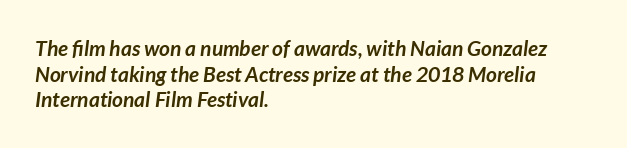
Q: Is the text bold? A: Yes.
Q: Is the text italic (slanted)? A: Yes, it leans right by about 7 degrees.
Q: Is the text underlined? A: No.
Q: How is the paragraph aligned? A: Left-aligned.
Q: Is the spacing between letters normal or unusually wide? A: Normal.
